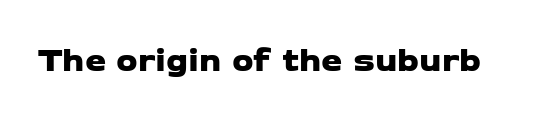
The font family rendered here belongs to the sans-serif group. The type is set solid horizontally, with unmodified tracking. The space directly below the letters is spotless. Think of a printed novel: that variable character pitch is what you see here.
